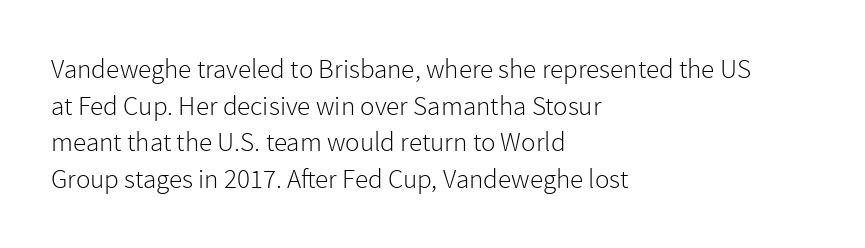
Q: Is the text bold? A: No.
Q: Is the text italic (slanted)? A: No, it is upright.
Q: Is the text underlined? A: No.
Q: How is the paragraph aligned? A: Left-aligned.
Q: Is the spacing between letters normal or unusually wide? A: Normal.
Q: Is the spacing between lines tight, normal or loose? A: Normal.
